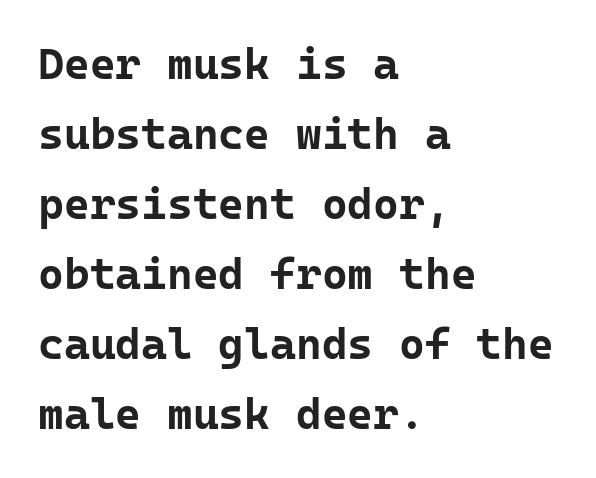
Q: Is the text bold? A: Yes.
Q: Is the text italic (slanted)? A: No, it is upright.
Q: Is the typeface a serif or a sans-serif typeface? A: Sans-serif.
Q: Is the text underlined? A: No.
Q: How is the paragraph aligned? A: Left-aligned.
Q: Is the spacing between letters normal or unusually wide? A: Normal.
Q: Is the spacing between lines tight, normal or loose? A: Normal.
Q: Width (condensed, normal, or wide)? A: Normal.
Q: Stroke contrast? A: Low.
Q: x-height? A: Medium.
Q: Monospaced? A: Yes.
